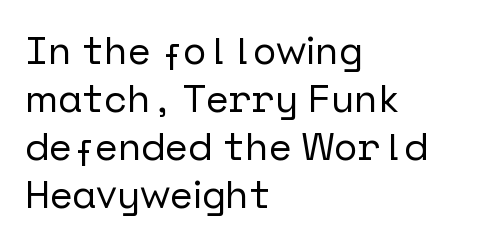
{"serif": "no", "italic": "no", "width": "normal", "stroke_contrast": "low", "x_height": "medium", "underline": "no", "align": "left", "line_spacing_ratio": 1.23, "letter_spacing": "normal", "letter_spacing_em": 0.0, "glyph_px": 39}
